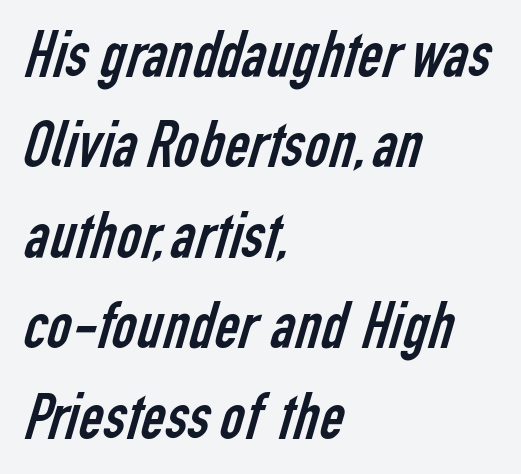
Each letter keeps its own natural width here, so spacing adapts to shape. A bare baseline throughout the passage. Short and long lines alike share a common starting point at left. Does the type have serifs? No, each stem ends abruptly.
